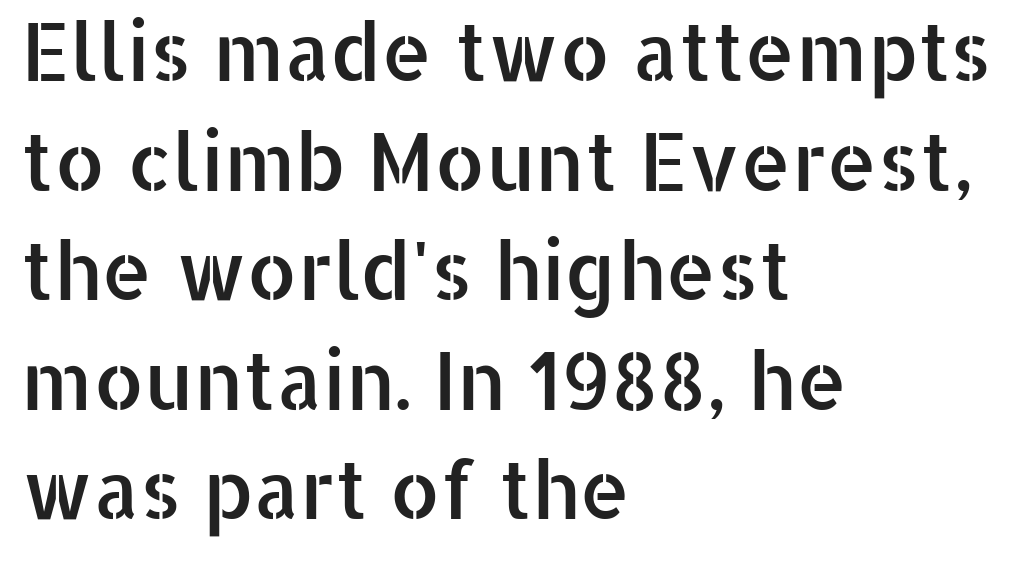
{"serif": "no", "italic": "no", "width": "normal", "stroke_contrast": "low", "x_height": "medium", "monospaced": "no", "underline": "no", "align": "left", "line_spacing": "normal", "line_spacing_ratio": 1.37, "letter_spacing": "normal", "letter_spacing_em": 0.0, "glyph_px": 80}
